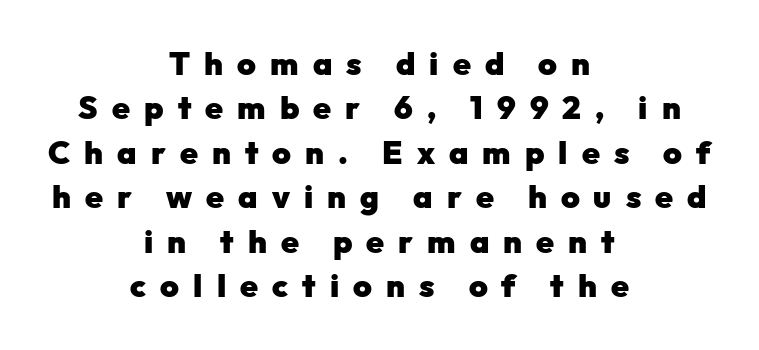
Q: Is the text bold? A: Yes.
Q: Is the text italic (slanted)? A: No, it is upright.
Q: Is the typeface a serif or a sans-serif typeface? A: Sans-serif.
Q: Is the text underlined? A: No.
Q: How is the paragraph aligned? A: Centered.
Q: Is the spacing between letters normal or unusually wide? A: Unusually wide.
Q: Is the spacing between lines tight, normal or loose? A: Normal.
Q: Width (condensed, normal, or wide)? A: Normal.
Q: Stroke contrast? A: Low.
Q: x-height? A: Medium.
Q: Monospaced? A: No.
